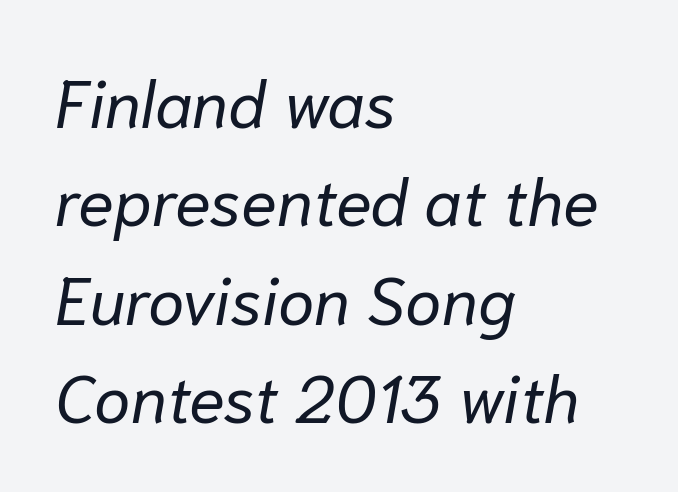
Stems and bowls with no extra thickness — not bold. Casual observation: everything's shoved over to the left. The letters advance in unequal steps, a hallmark of proportional type. Notice how descenders clear the ascenders below comfortably — that's standard leading.
